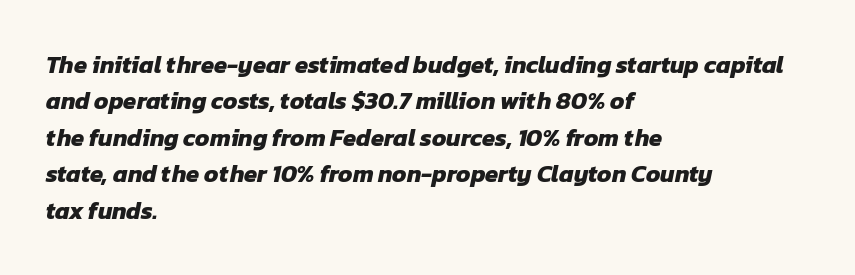
Q: Is the text bold? A: Yes.
Q: Is the text underlined? A: No.
Q: How is the paragraph aligned? A: Left-aligned.
Q: Is the spacing between letters normal or unusually wide? A: Normal.
Q: Is the spacing between lines tight, normal or loose? A: Normal.
